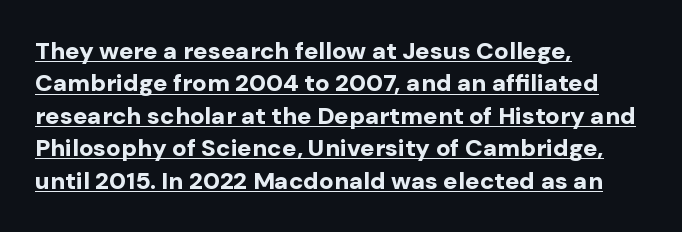
{"italic": "no", "bold": "yes", "underline": "yes", "align": "left", "line_spacing": "normal", "line_spacing_ratio": 1.35, "letter_spacing": "normal", "letter_spacing_em": 0.0, "glyph_px": 24}
